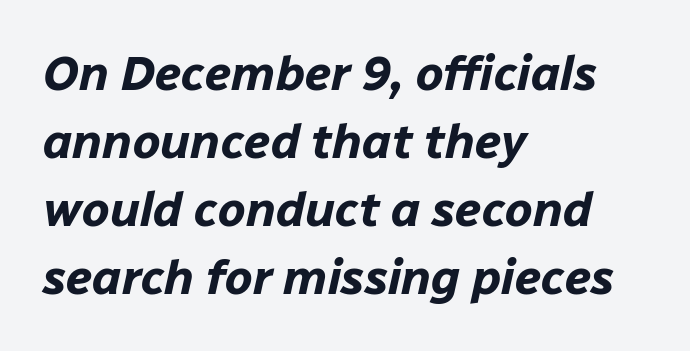
The image shows 49 px bold type, italic (leaning right); set left-aligned, normal line spacing (1.39x), normal letter spacing, not underlined; low stroke contrast and a medium x-height.
